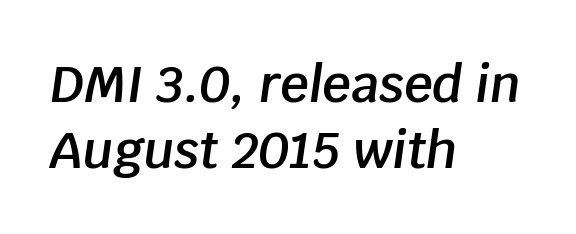
{"italic": "yes", "lean": "right", "slant_degrees": 8, "bold": "semi", "weight": "semibold", "width": "normal", "stroke_contrast": "low", "x_height": "large", "monospaced": "no", "underline": "no", "align": "left", "line_spacing": "normal", "line_spacing_ratio": 1.32, "letter_spacing": "normal", "letter_spacing_em": 0.0, "glyph_px": 50}
